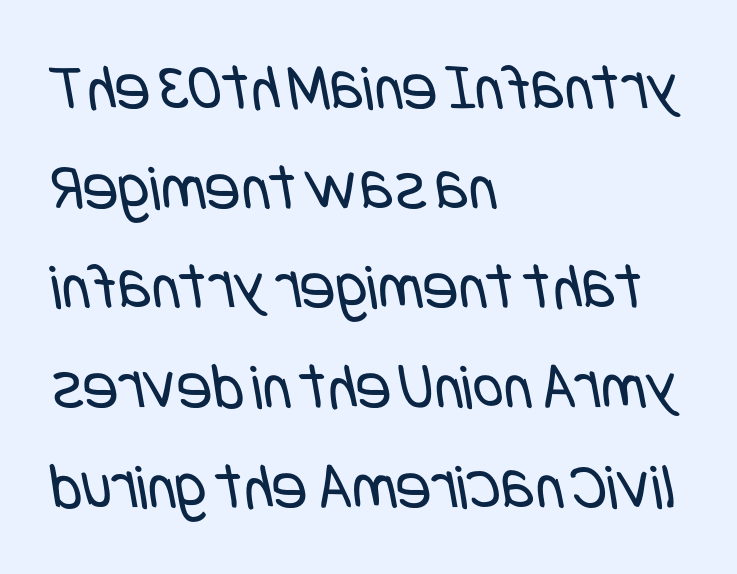
{"serif": "no", "bold": "no", "weight": "regular", "width": "condensed", "stroke_contrast": "low", "x_height": "large", "underline": "no", "align": "left", "line_spacing": "normal", "line_spacing_ratio": 1.51, "letter_spacing": "normal", "letter_spacing_em": 0.0, "glyph_px": 66}
